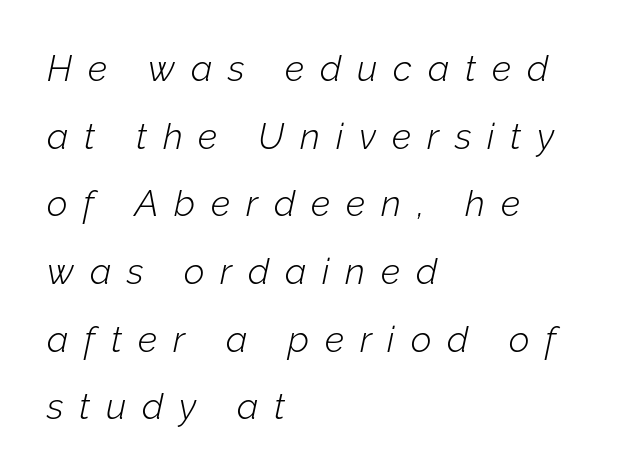
The image shows 36 px light type, italic (leaning right); set left-aligned, line spacing 1.88x, unusually wide letter spacing (+0.44 em), not underlined; low stroke contrast and a medium x-height.
